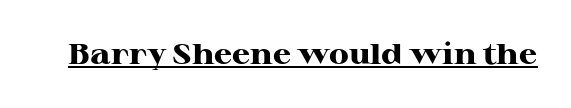
Old-style or modern, the face here clearly has serifs. No extra tracking has been applied to these lines. Every letter is thick-stroked: bold, no question. Somebody hit Ctrl+U on this one — the words are underlined. You could not count columns in this text — the font is proportionally spaced.
